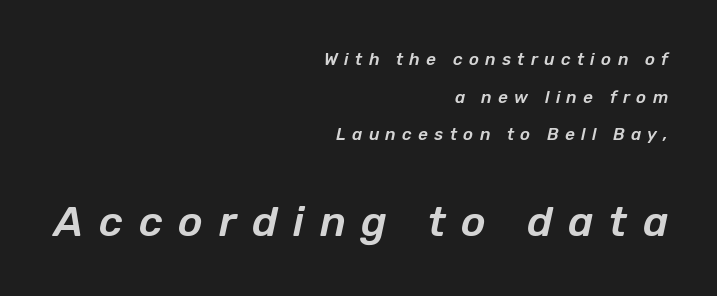
The image shows 42 px text type, italic (leaning right); set right-aligned, loose line spacing (2.22x), unusually wide letter spacing (+0.37 em), not underlined; the second (bottom) block is 2.47x larger; low stroke contrast and a medium x-height.
